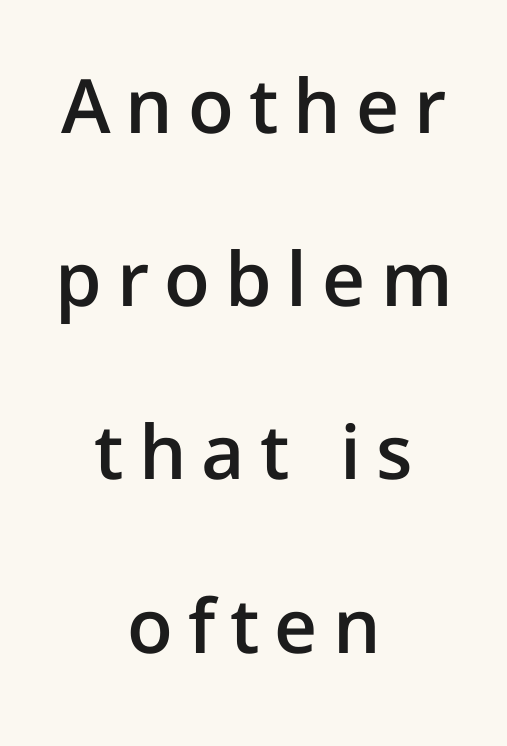
Q: Is the text bold? A: Semi-bold.
Q: Is the text italic (slanted)? A: No, it is upright.
Q: Is the typeface a serif or a sans-serif typeface? A: Sans-serif.
Q: Is the text underlined? A: No.
Q: How is the paragraph aligned? A: Centered.
Q: Is the spacing between letters normal or unusually wide? A: Unusually wide.
Q: Is the spacing between lines tight, normal or loose? A: Loose.
Q: Width (condensed, normal, or wide)? A: Normal.
Q: Stroke contrast? A: Low.
Q: x-height? A: Medium.
Q: Monospaced? A: No.
